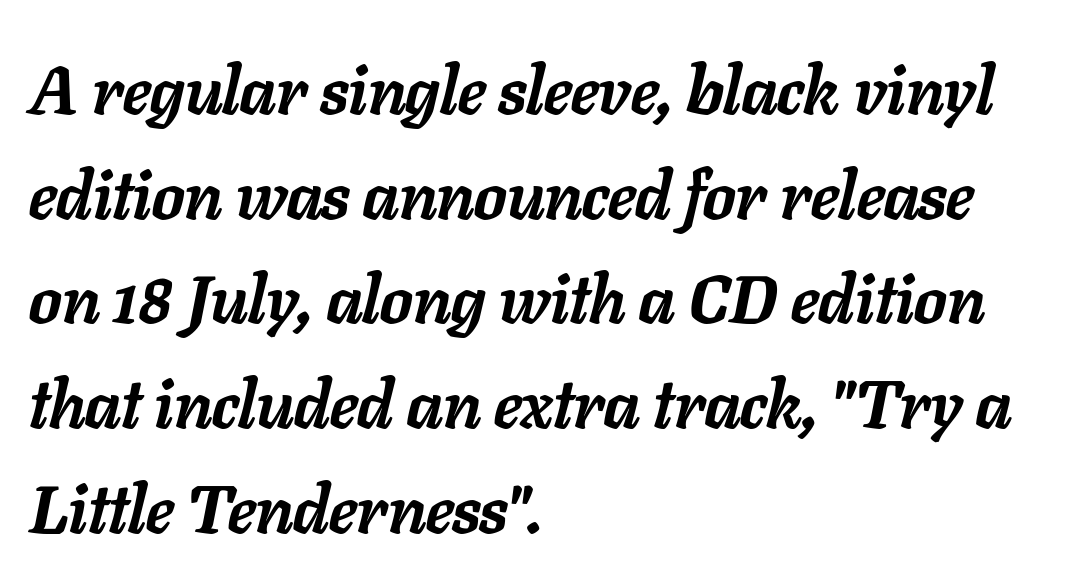
Q: Is the text bold? A: Yes.
Q: Is the text italic (slanted)? A: Yes, it leans right by about 11 degrees.
Q: Is the text underlined? A: No.
Q: How is the paragraph aligned? A: Left-aligned.
Q: Is the spacing between letters normal or unusually wide? A: Normal.
Q: Is the spacing between lines tight, normal or loose? A: Normal.
Q: Width (condensed, normal, or wide)? A: Normal.
Q: Stroke contrast? A: Low.
Q: x-height? A: Medium.
Q: Monospaced? A: No.
